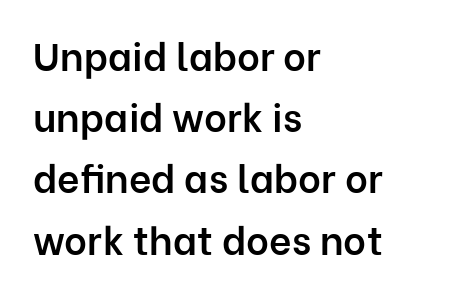
{"serif": "no", "italic": "no", "bold": "semi", "weight": "semibold", "width": "normal", "stroke_contrast": "low", "x_height": "medium", "monospaced": "no", "underline": "no", "align": "left", "line_spacing": "normal", "line_spacing_ratio": 1.57, "letter_spacing": "normal", "letter_spacing_em": 0.0, "glyph_px": 39}
